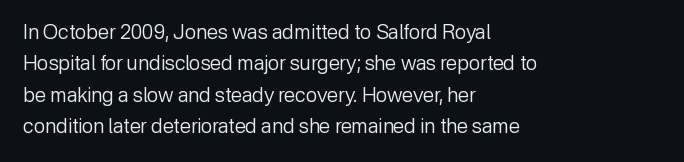
{"italic": "no", "bold": "no", "underline": "no", "align": "left", "line_spacing": "normal", "line_spacing_ratio": 1.57, "letter_spacing": "normal", "letter_spacing_em": 0.0, "glyph_px": 20}
